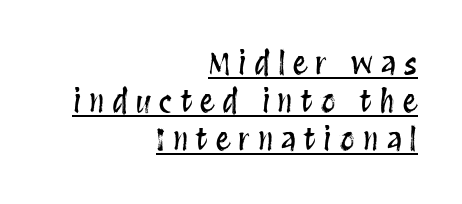
{"italic": "no", "width": "condensed", "stroke_contrast": "medium", "x_height": "large", "monospaced": "no", "underline": "yes", "align": "right", "line_spacing": "normal", "line_spacing_ratio": 1.27, "letter_spacing": "wide", "letter_spacing_em": 0.26, "glyph_px": 30}
